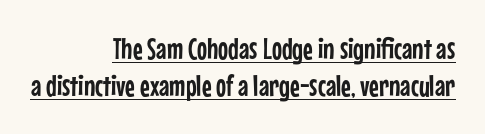
What's the leading like? Ordinary, nothing unusual. Students, note that the glyphs here touch the page at normal intervals. Notice how a bar underscores the lettering throughout. The typeface chosen for these lines omits serifs. Rendered with straight, roman letterforms.
